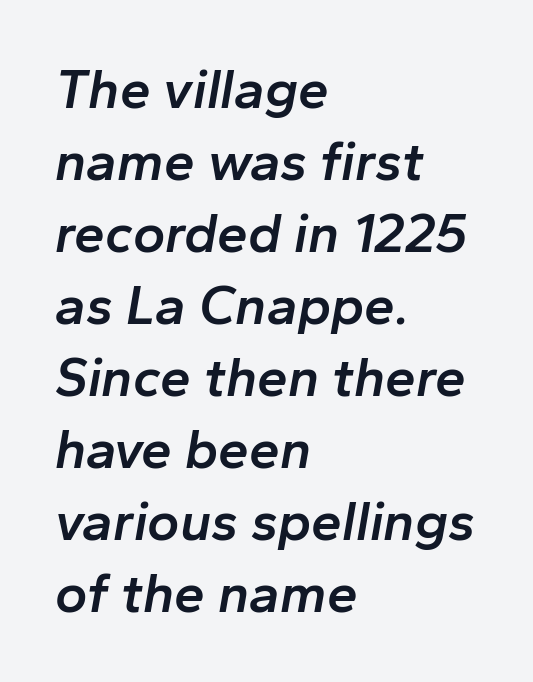
{"italic": "yes", "lean": "right", "slant_degrees": 10, "bold": "semi", "weight": "semibold", "width": "normal", "stroke_contrast": "low", "x_height": "medium", "monospaced": "no", "underline": "no", "align": "left", "line_spacing": "normal", "line_spacing_ratio": 1.31, "letter_spacing": "normal", "letter_spacing_em": 0.0, "glyph_px": 55}
